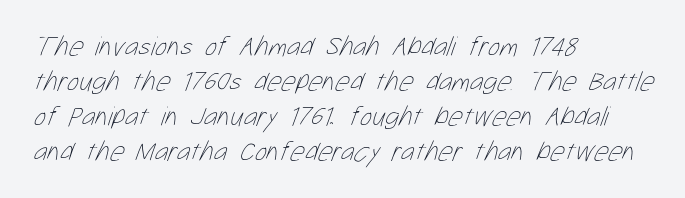
The image shows 28 px thin, condensed type; set left-aligned, normal line spacing (1.25x), normal letter spacing, not underlined; low stroke contrast and a medium x-height.
